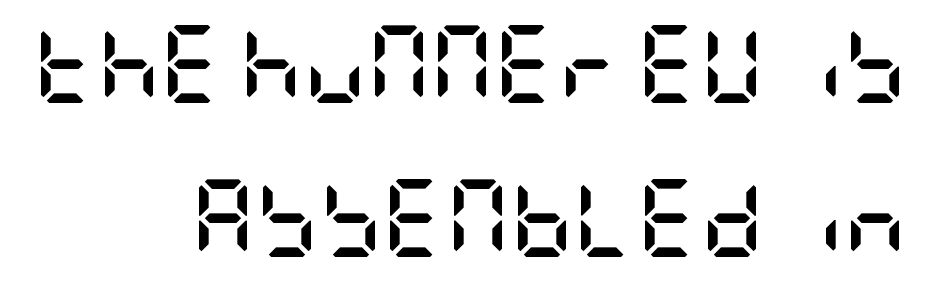
{"serif": "no", "italic": "no", "bold": "yes", "weight": "semibold", "width": "condensed", "stroke_contrast": "low", "x_height": "large", "underline": "no", "align": "right", "line_spacing": "loose", "line_spacing_ratio": 1.98, "letter_spacing": "normal", "letter_spacing_em": 0.0, "glyph_px": 78}
